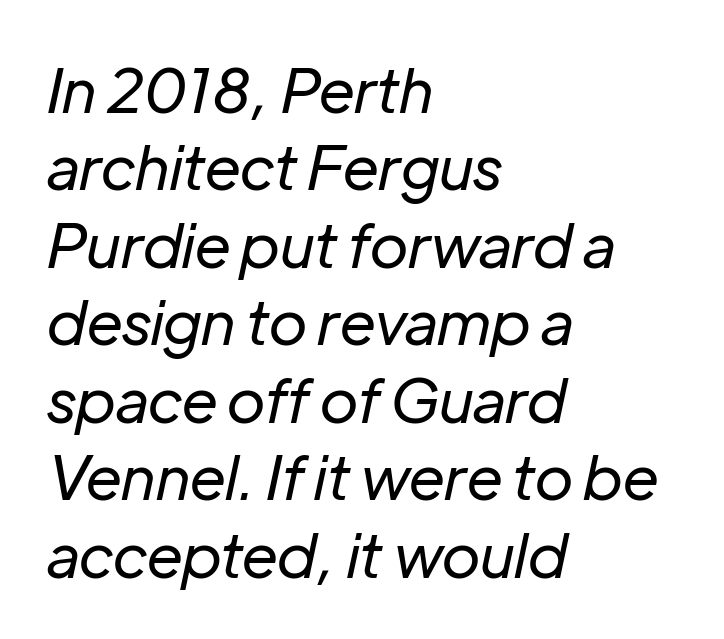
{"italic": "yes", "lean": "right", "slant_degrees": 12, "bold": "no", "weight": "regular", "width": "normal", "stroke_contrast": "low", "x_height": "medium", "monospaced": "no", "underline": "no", "align": "left", "line_spacing": "normal", "line_spacing_ratio": 1.27, "letter_spacing": "normal", "letter_spacing_em": 0.0, "glyph_px": 61}
